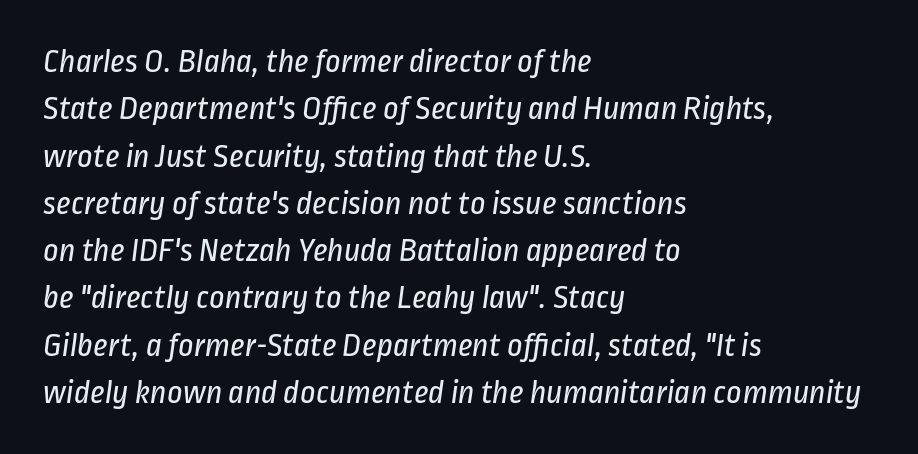
{"serif": "no", "bold": "no", "weight": "regular", "width": "condensed", "stroke_contrast": "low", "x_height": "medium", "monospaced": "no", "underline": "no", "align": "left", "line_spacing": "normal", "line_spacing_ratio": 1.39, "letter_spacing": "normal", "letter_spacing_em": 0.0, "glyph_px": 34}
